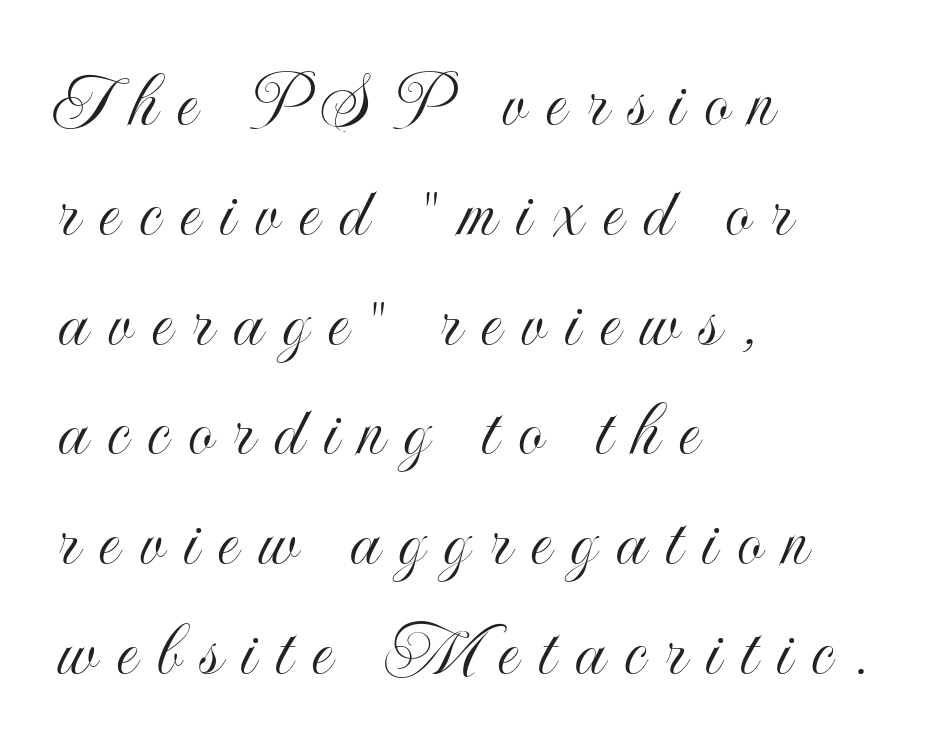
{"width": "condensed", "x_height": "small", "monospaced": "no", "underline": "no", "align": "left", "line_spacing": "normal", "line_spacing_ratio": 1.39, "letter_spacing": "wide", "letter_spacing_em": 0.25, "glyph_px": 79}
